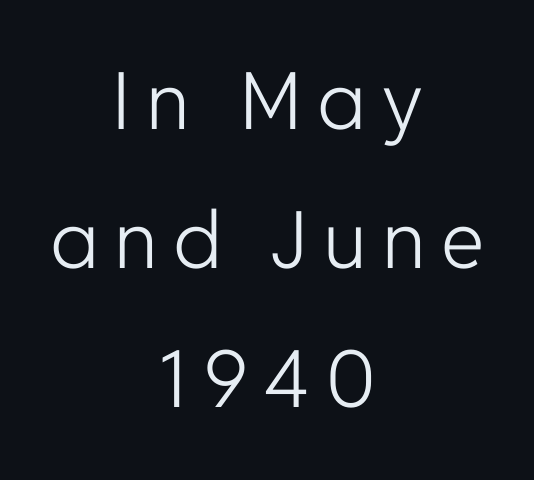
Does the lettering tilt? It doesn't — this is upright. The strip under each line holds only bare page. Reading down the block, each line starts at a different indent, mirrored at its end. The passage shown is typed in a proportional face where columns would drift.
